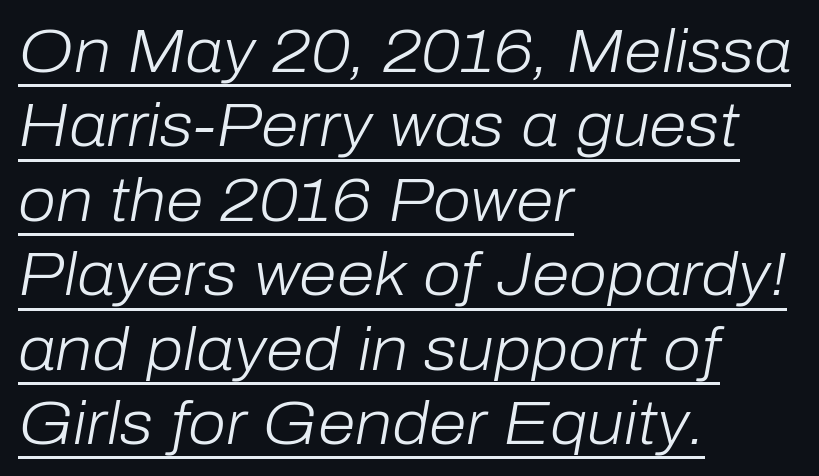
Emphasis is given by a line drawn under the lettering. Bold? No — there's no thickening of the strokes. Is the block centered? No — it sits flush against the left margin. Each word holds together tightly as a unit, with standard inter-letter gaps. Spacing verdict: proportional, widths tailored to each character. You can tell it's italic because the verticals aren't actually vertical.
